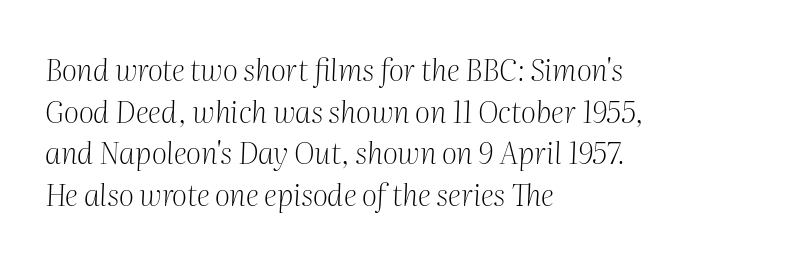
The image shows 30 px light serif type, italic (leaning right); set left-aligned, normal line spacing (1.39x), normal letter spacing, not underlined; medium stroke contrast and a medium x-height.
